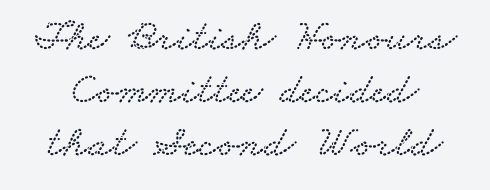
The image shows 44 px wide serif type; set line spacing 1.21x, normal letter spacing, not underlined; low stroke contrast and a small x-height.
